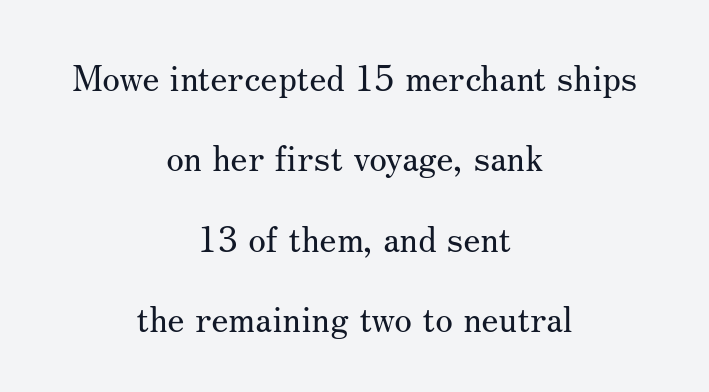
{"serif": "yes", "italic": "no", "bold": "no", "weight": "regular", "width": "normal", "stroke_contrast": "medium", "x_height": "small", "monospaced": "no", "underline": "no", "align": "center", "line_spacing": "loose", "line_spacing_ratio": 2.23, "letter_spacing": "normal", "letter_spacing_em": 0.0, "glyph_px": 36}
